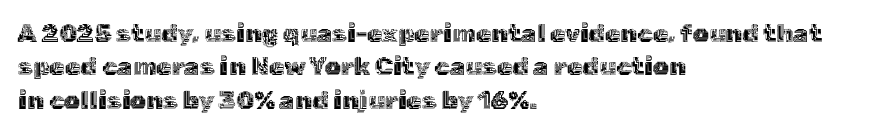
{"italic": "no", "underline": "no", "align": "left", "line_spacing": "normal", "line_spacing_ratio": 1.34, "letter_spacing": "normal", "letter_spacing_em": 0.0, "glyph_px": 25}
